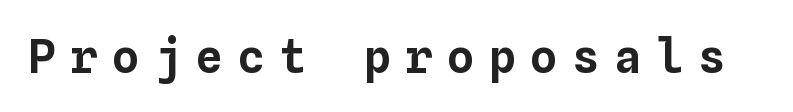
Fixed-width glyphs throughout — classic coding-font behaviour. Is the letter spacing exaggerated? Yes — the characters are pushed far apart. Check under the words: just untouched page. The typography opts for an upright posture over an oblique one.
